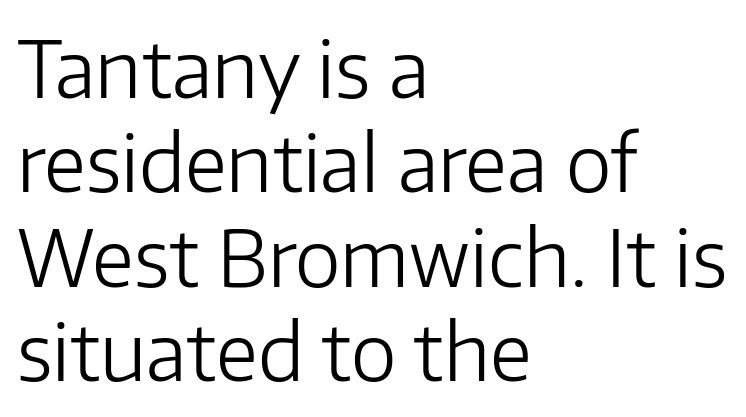
{"serif": "no", "italic": "no", "bold": "no", "weight": "light", "width": "normal", "stroke_contrast": "low", "x_height": "medium", "monospaced": "no", "underline": "no", "align": "left", "line_spacing_ratio": 1.21, "letter_spacing": "normal", "letter_spacing_em": 0.0, "glyph_px": 78}
